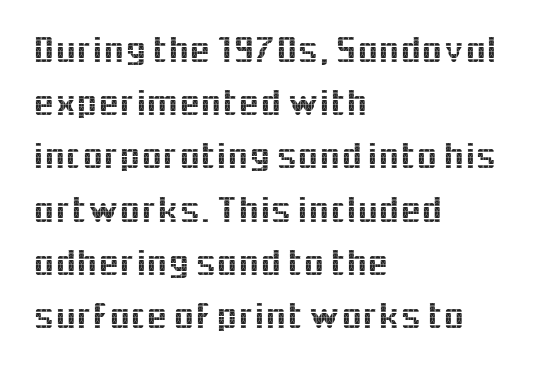
Unlike italic type, these characters show no tilt at all. Each line starts at the same left margin while the right side varies. The block of text has a typical density, with ordinary space between rows. Anything drawn beneath the words? Only blank space. Is this a fixed-width face? No — the glyphs have proportional, varying widths.
